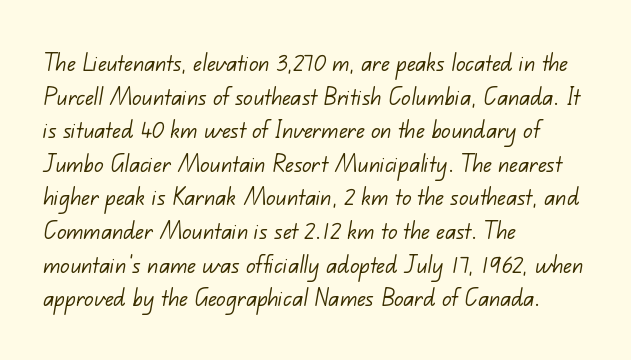
Q: Is the text bold? A: No.
Q: Is the typeface a serif or a sans-serif typeface? A: Sans-serif.
Q: Is the text underlined? A: No.
Q: How is the paragraph aligned? A: Left-aligned.
Q: Is the spacing between letters normal or unusually wide? A: Normal.
Q: Width (condensed, normal, or wide)? A: Normal.
Q: Stroke contrast? A: Low.
Q: x-height? A: Small.
Q: Monospaced? A: No.
